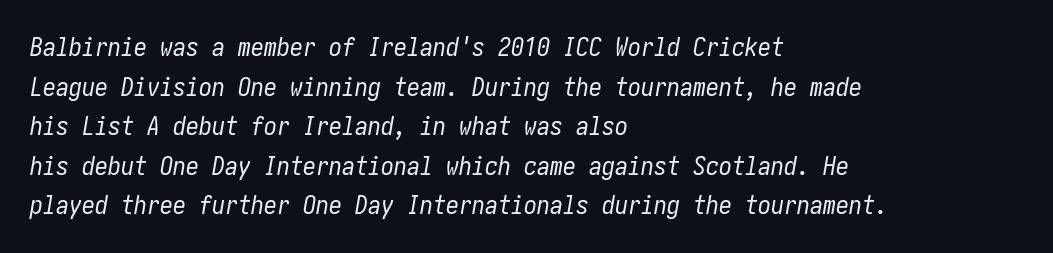
{"italic": "yes", "lean": "right", "slant_degrees": 10, "bold": "no", "underline": "no", "align": "left", "line_spacing": "normal", "line_spacing_ratio": 1.52, "letter_spacing": "normal", "letter_spacing_em": 0.0, "glyph_px": 26}
